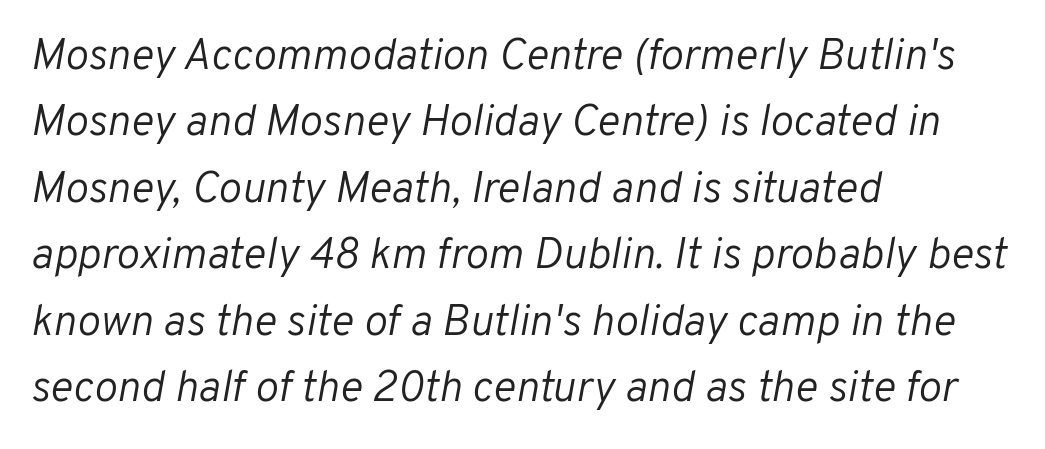
Q: Is the text bold? A: No.
Q: Is the text italic (slanted)? A: Yes, it leans right by about 10 degrees.
Q: Is the text underlined? A: No.
Q: How is the paragraph aligned? A: Left-aligned.
Q: Is the spacing between letters normal or unusually wide? A: Normal.
Q: Is the spacing between lines tight, normal or loose? A: Normal.
Q: Width (condensed, normal, or wide)? A: Normal.
Q: Stroke contrast? A: Low.
Q: x-height? A: Medium.
Q: Monospaced? A: No.
